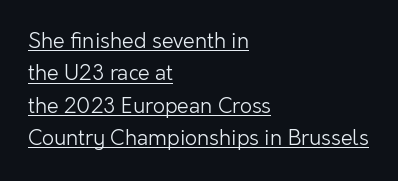
{"italic": "no", "bold": "no", "underline": "yes", "align": "left", "line_spacing": "normal", "line_spacing_ratio": 1.54, "letter_spacing": "normal", "letter_spacing_em": 0.0, "glyph_px": 21}
